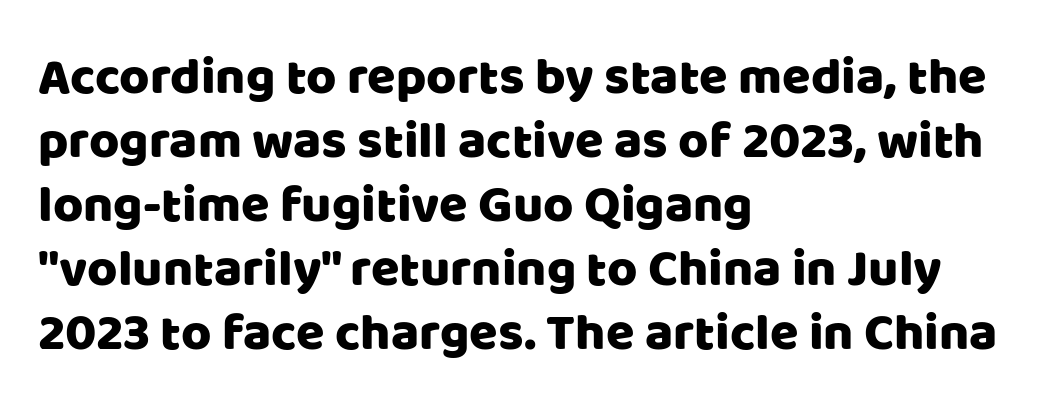
{"serif": "no", "italic": "no", "width": "normal", "stroke_contrast": "low", "x_height": "large", "monospaced": "no", "underline": "no", "align": "left", "line_spacing_ratio": 1.23, "letter_spacing": "normal", "letter_spacing_em": 0.0, "glyph_px": 52}
